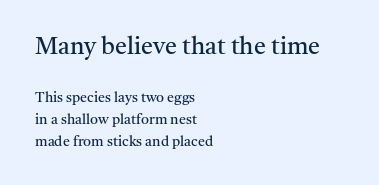
Q: Is the text bold? A: No.
Q: Is the text italic (slanted)? A: No, it is upright.
Q: Is the text underlined? A: No.
Q: How is the paragraph aligned? A: Left-aligned.
Q: Is the spacing between letters normal or unusually wide? A: Normal.
Q: Is the spacing between lines tight, normal or loose? A: Normal.
Q: Which block of text is set in a larger size, the first (top) or the second (bottom)? A: The first (top) one.
